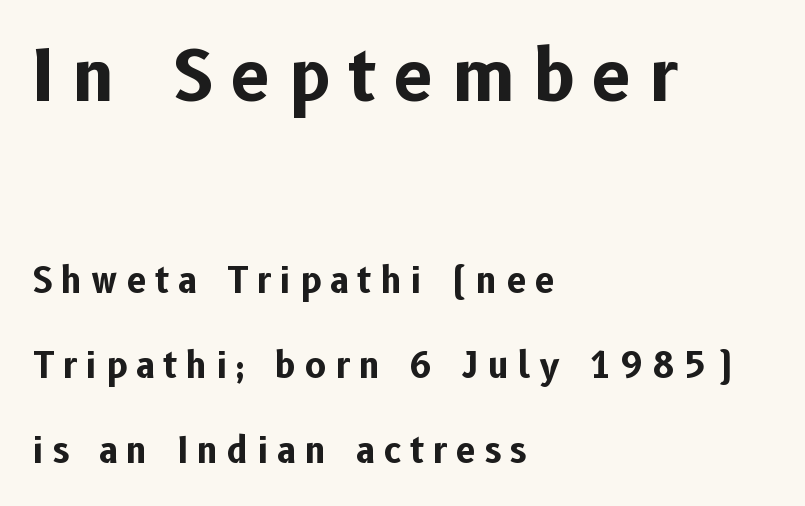
No italicization has been applied; the sample stays upright. The upper block of text is set noticeably larger than the block beneath it. Check where the strokes stop: nothing finishes them off — pure sans. Horizontal alignment here is leftward, the default for most running prose. Tracking value appears strongly positive — letters spread wide. Strokes here are thick enough to call this a true bold.
